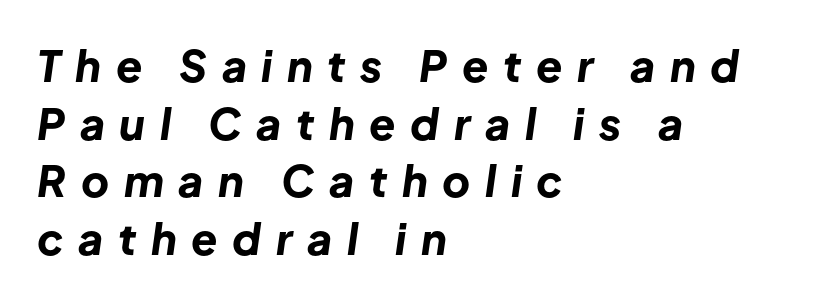
Check under the words: just untouched page. Tracking value appears strongly positive — letters spread wide. Horizontal alignment here is leftward, the default for most running prose. Rows of type keep a routine distance in the vertical direction. The passage shown is typed in a proportional face where columns would drift.
